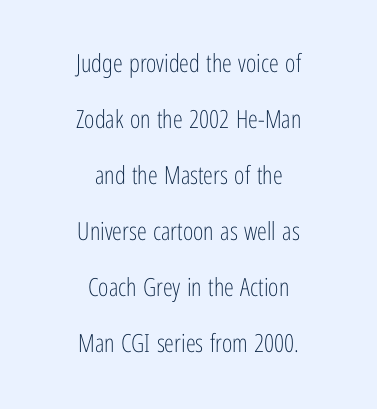
The image shows 25 px text type, upright; set centered, loose line spacing (2.24x), normal letter spacing, not underlined.
